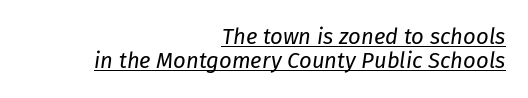
Q: Is the text bold? A: No.
Q: Is the text italic (slanted)? A: Yes, it leans right by about 8 degrees.
Q: Is the text underlined? A: Yes.
Q: How is the paragraph aligned? A: Right-aligned.
Q: Is the spacing between letters normal or unusually wide? A: Normal.
Q: Is the spacing between lines tight, normal or loose? A: Tight.
